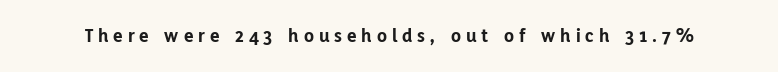
The image shows 20 px bold type, upright; set unusually wide letter spacing (+0.25 em), not underlined.
